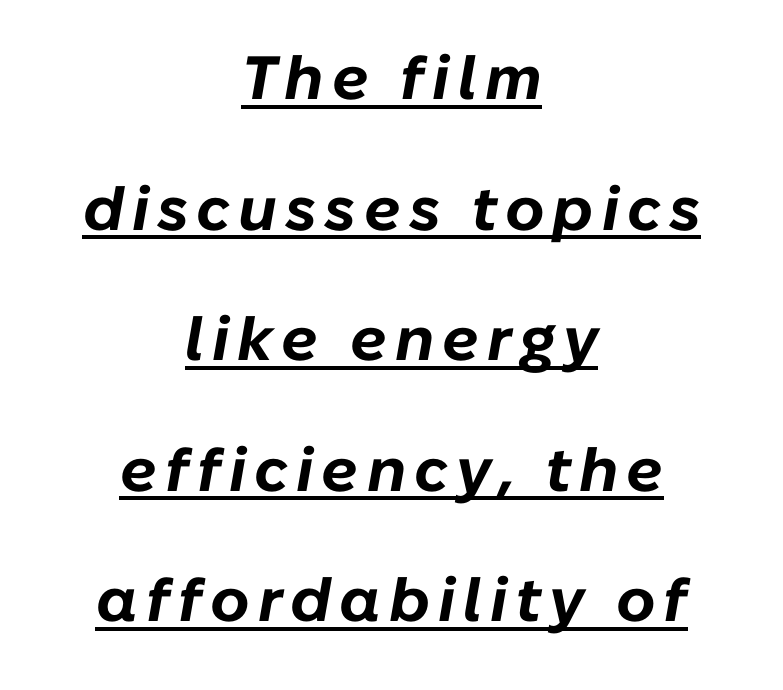
The image shows 61 px bold type, italic (leaning right); set centered, loose line spacing (2.14x), underlined; low stroke contrast and a medium x-height.
